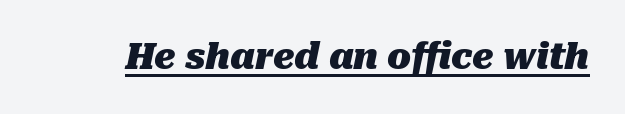
{"italic": "yes", "lean": "right", "slant_degrees": 10, "bold": "yes", "weight": "heavy", "width": "normal", "stroke_contrast": "medium", "x_height": "medium", "monospaced": "no", "underline": "yes", "letter_spacing": "normal", "letter_spacing_em": 0.0, "glyph_px": 35}
